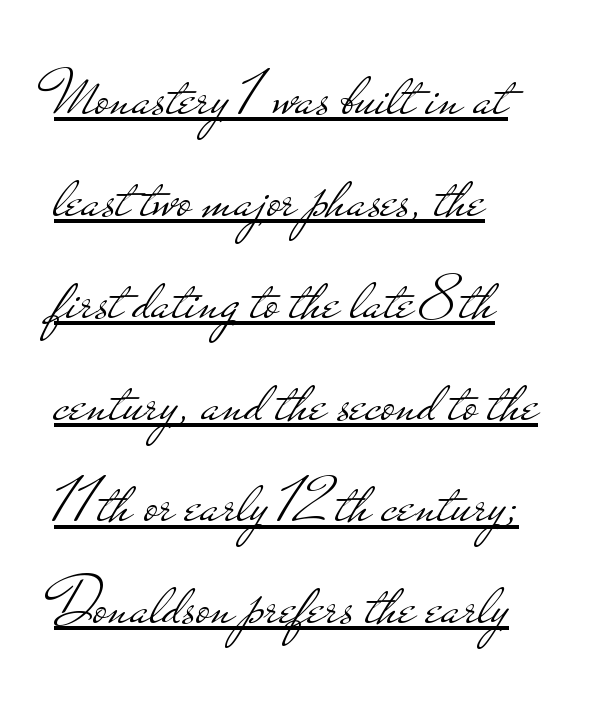
{"serif": "no", "bold": "no", "weight": "light", "width": "wide", "stroke_contrast": "low", "x_height": "small", "monospaced": "no", "underline": "yes", "align": "left", "line_spacing": "normal", "line_spacing_ratio": 1.52, "letter_spacing": "normal", "letter_spacing_em": 0.0, "glyph_px": 67}
